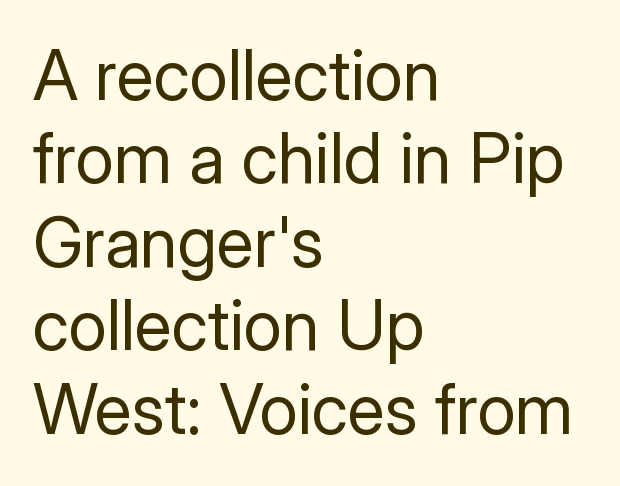
The image shows 69 px regular-weight sans-serif type, upright; set left-aligned, line spacing 1.21x, normal letter spacing, not underlined; low stroke contrast and a medium x-height.
